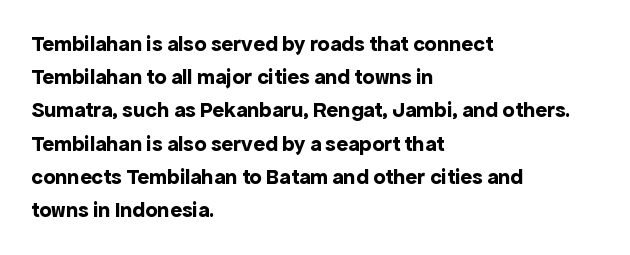
Leading matches the norm, producing a regular column. The area under the type is left untouched. Does extra space separate the letters? No, they use regular spacing. These lines were composed using upright roman letters.
